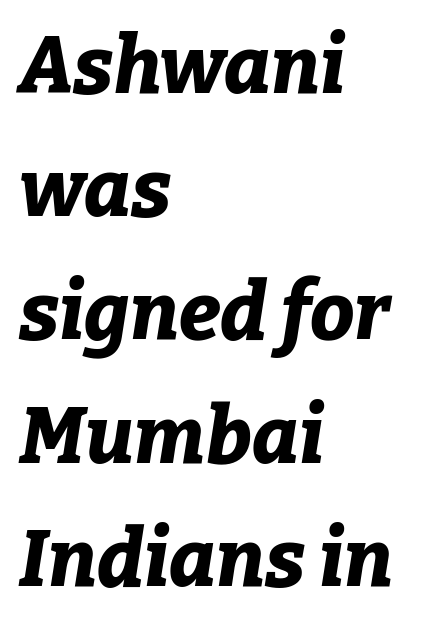
Q: Is the text bold? A: Yes.
Q: Is the text italic (slanted)? A: Yes, it leans right by about 9 degrees.
Q: Is the text underlined? A: No.
Q: How is the paragraph aligned? A: Left-aligned.
Q: Is the spacing between letters normal or unusually wide? A: Normal.
Q: Is the spacing between lines tight, normal or loose? A: Normal.
Q: Width (condensed, normal, or wide)? A: Normal.
Q: Stroke contrast? A: Low.
Q: x-height? A: Medium.
Q: Monospaced? A: No.
